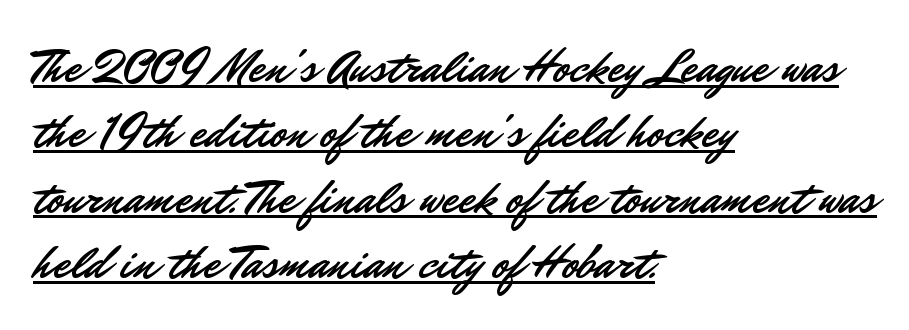
{"serif": "no", "width": "normal", "stroke_contrast": "low", "x_height": "small", "monospaced": "no", "underline": "yes", "align": "left", "line_spacing": "normal", "line_spacing_ratio": 1.36, "letter_spacing": "normal", "letter_spacing_em": 0.0, "glyph_px": 48}
